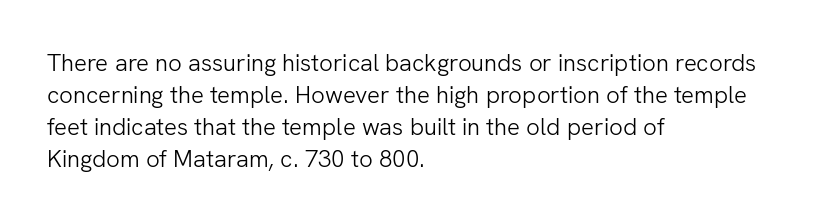
The image shows 24 px text type, upright; set left-aligned, normal line spacing (1.33x), normal letter spacing, not underlined.
